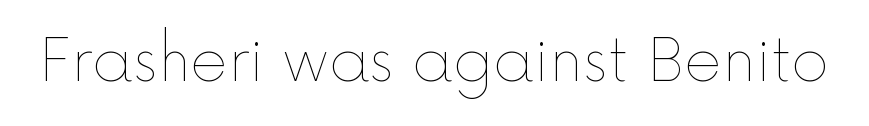
Q: Is the text bold? A: No.
Q: Is the text italic (slanted)? A: No, it is upright.
Q: Is the text underlined? A: No.
Q: Is the spacing between letters normal or unusually wide? A: Normal.
Q: Width (condensed, normal, or wide)? A: Normal.
Q: x-height? A: Medium.
Q: Monospaced? A: No.
